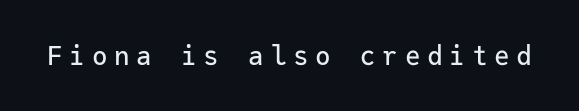
A clean baseline with only descenders dipping below it. When letters stand straight like this, we call the style roman or upright. Glyph-to-glyph distance is far greater than everyday printed text.
